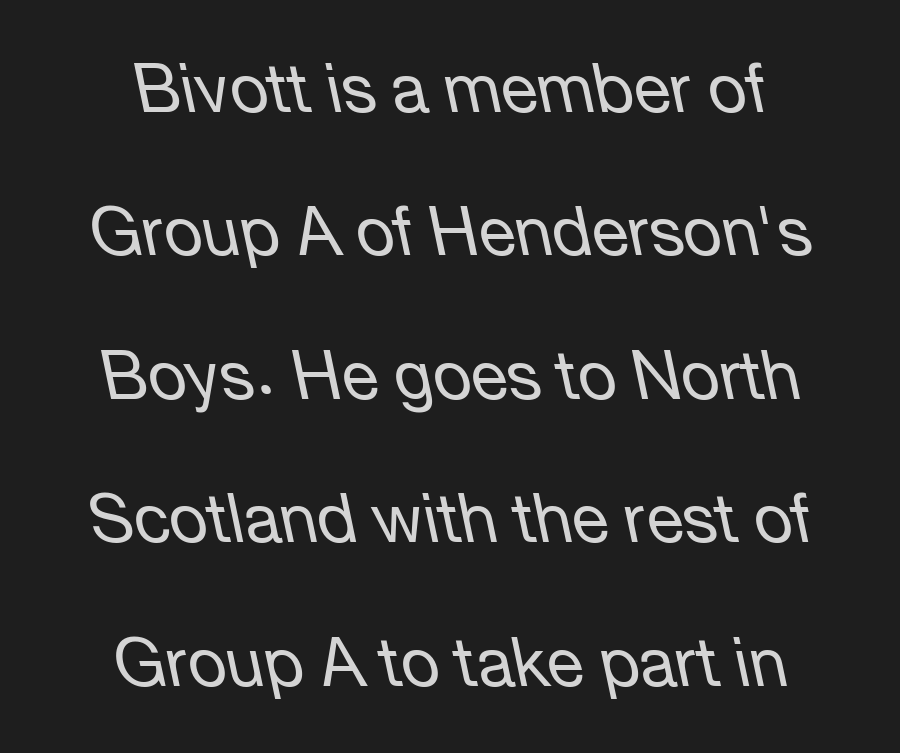
How would I describe the line gaps? Wide and relaxed. Italic: yes, the glyphs are oblique. What stands out about the letter spacing? Nothing — it is the standard amount. The face looks like a standard text weight, possibly lighter.
